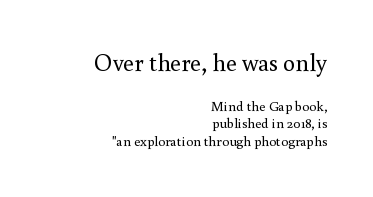
The image shows 24 px text type, upright; set right-aligned, normal line spacing (1.27x), normal letter spacing, not underlined; the first (top) block is 1.71x larger.
